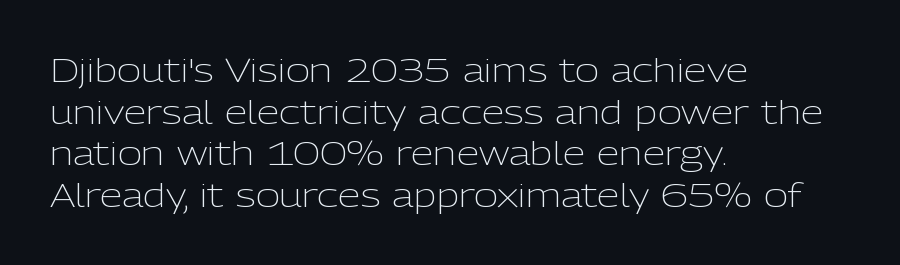
Looks like regular typesetting: each glyph gets only the width it needs. Caption: multi-line text, flush left, ragged right. Nope, no serifs anywhere on these letters. Students, note that the glyphs here touch the page at normal intervals. The string is rendered with underlining switched off.
